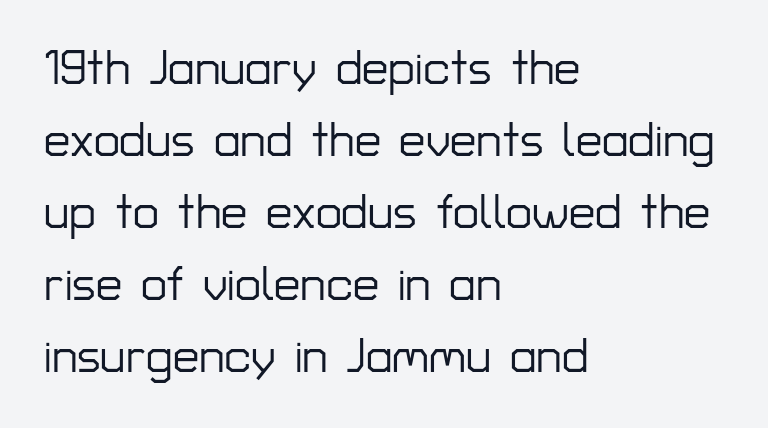
{"serif": "no", "italic": "no", "width": "normal", "stroke_contrast": "low", "x_height": "medium", "monospaced": "no", "underline": "no", "align": "left", "line_spacing": "normal", "line_spacing_ratio": 1.53, "letter_spacing": "normal", "letter_spacing_em": 0.0, "glyph_px": 47}
